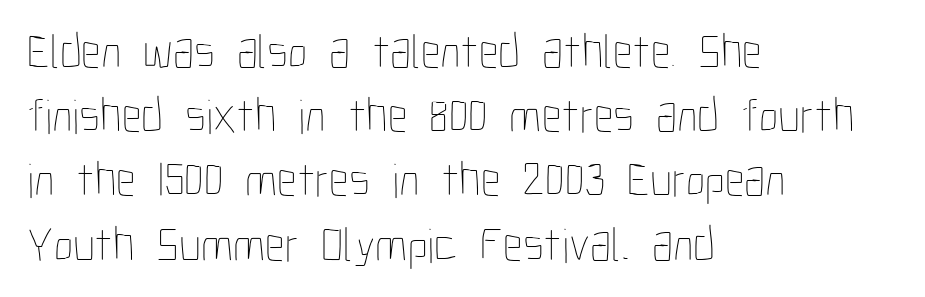
In terms of leading, this rendering sits right in the middle. This sample uses an upright cut, with every glyph sitting square on the baseline. Looks like regular typesetting: each glyph gets only the width it needs. In CSS terms this would be text-align: left. This is not heavy type; no bold has been used. Check under the words: just untouched page.
